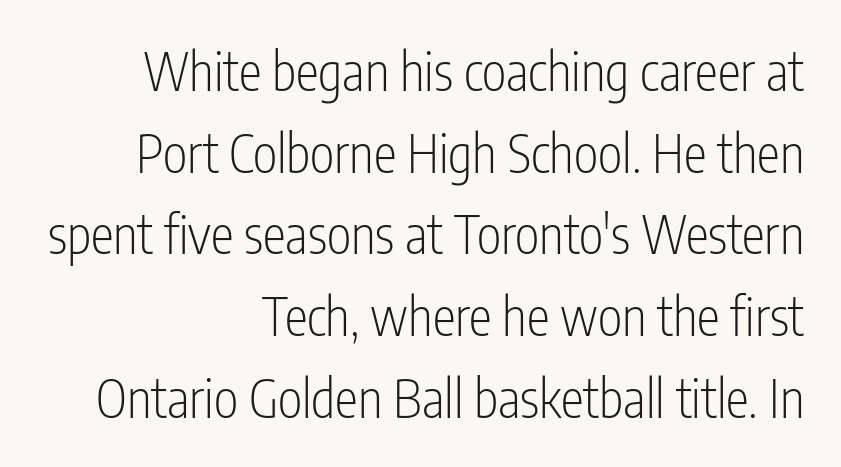
Ascenders rise straight up at ninety degrees. Does extra space separate the letters? No, they use regular spacing. Visually the block forms a straight wall on the right and a jagged coastline on the left. The space between consecutive lines is moderate. The type family on display is of the sans-serif kind. The font sits on the lighter half of the weight spectrum, regular included.
